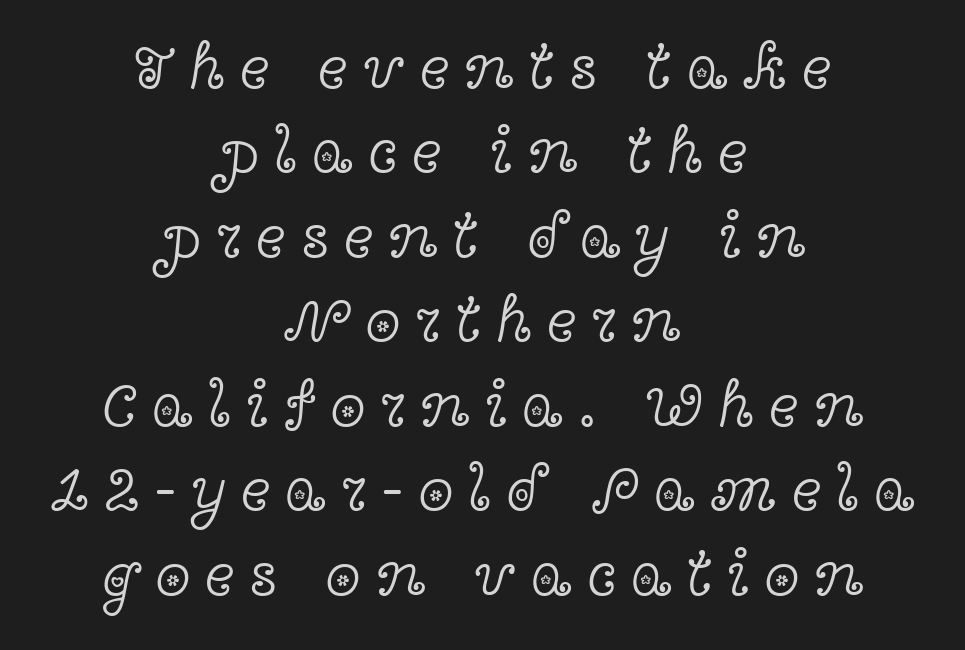
Evenly set lines give the paragraph a standard silhouette. One-word summary of the alignment: center. The typeface chosen for these lines features serifs. Rule under the text: the space is simply empty. Vertical stems look standard width or narrower in stroke.
